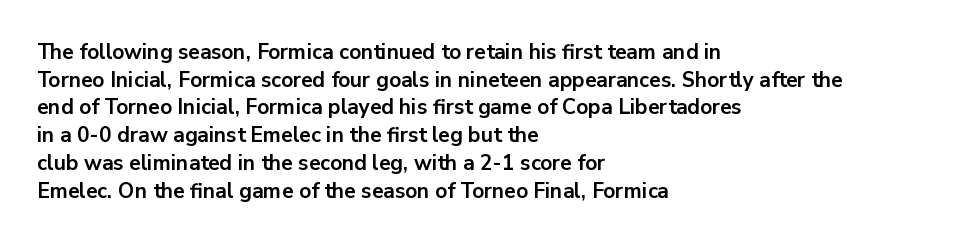
It's the straight-up-and-down kind of type. The words here are not underlined. Summary of vertical rhythm: regular, with standard interline spacing. Alignment: flush left. The rendering keeps characters at their native spacing.
